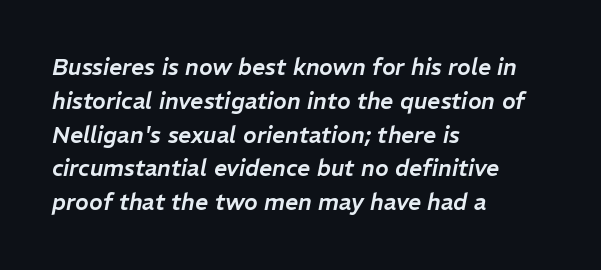
Q: Is the text italic (slanted)? A: Yes, it leans right by about 11 degrees.
Q: Is the text underlined? A: No.
Q: How is the paragraph aligned? A: Left-aligned.
Q: Is the spacing between letters normal or unusually wide? A: Normal.
Q: Is the spacing between lines tight, normal or loose? A: Normal.
